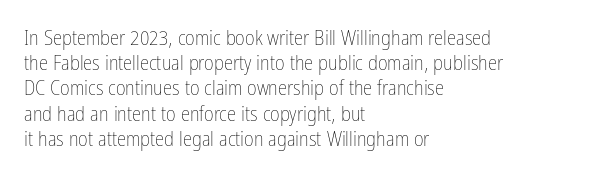
The letterforms sit shoulder to shoulder at normal distance. Typeset ragged right — the left edge is the straight one. The lettering holds an erect, upright posture throughout. Vertical stems look standard width or narrower in stroke. Beneath every word, the page is bare.
